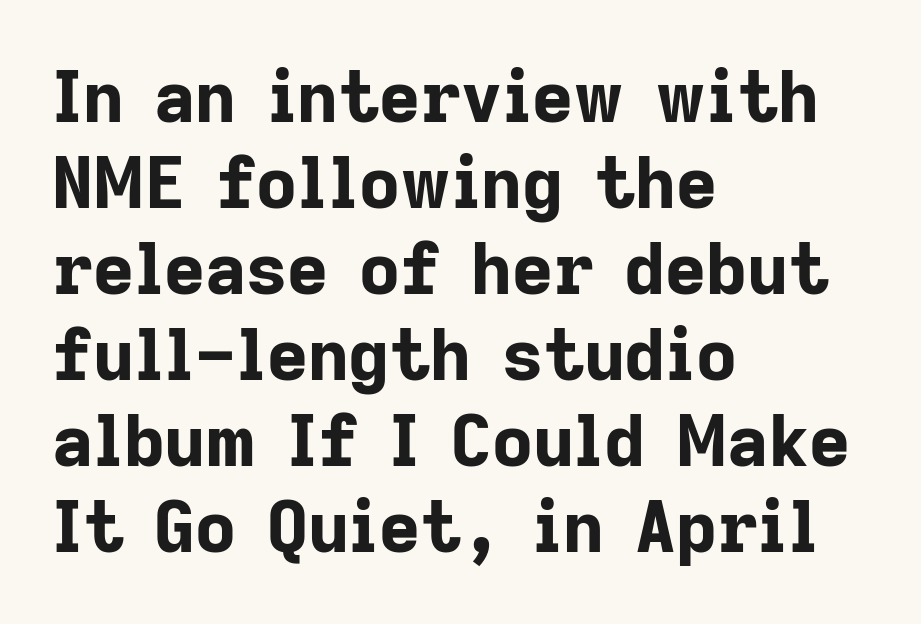
{"serif": "no", "italic": "no", "bold": "yes", "weight": "bold", "width": "normal", "stroke_contrast": "low", "x_height": "medium", "monospaced": "no", "underline": "no", "align": "left", "line_spacing_ratio": 1.21, "letter_spacing": "normal", "letter_spacing_em": 0.0, "glyph_px": 71}
